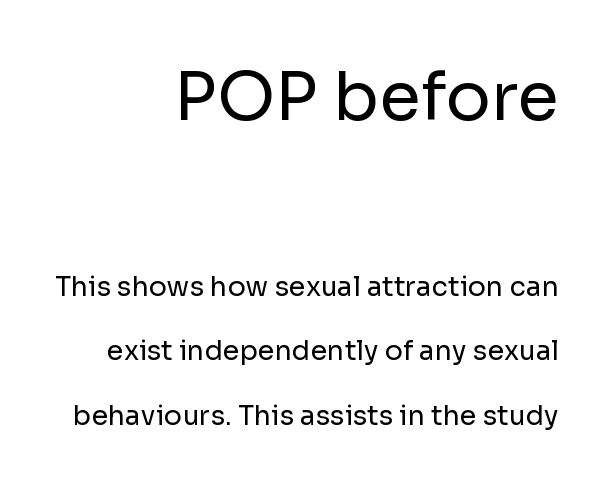
The image shows 67 px regular-weight sans-serif type, upright; set right-aligned, loose line spacing (2.39x), normal letter spacing, not underlined; the first (top) block is 2.48x larger; low stroke contrast and a medium x-height.
